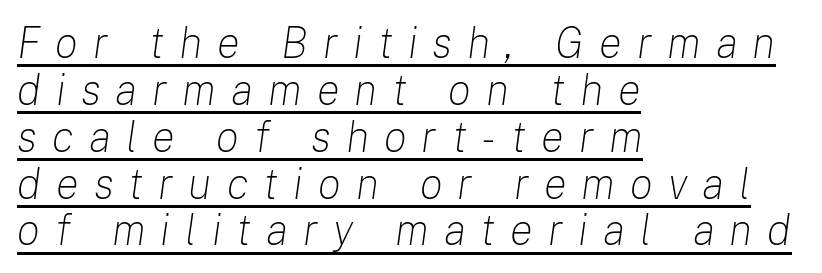
The image shows 43 px light type, italic (leaning right); set left-aligned, tight line spacing (1.09x), unusually wide letter spacing (+0.35 em), underlined; low stroke contrast and a medium x-height.
